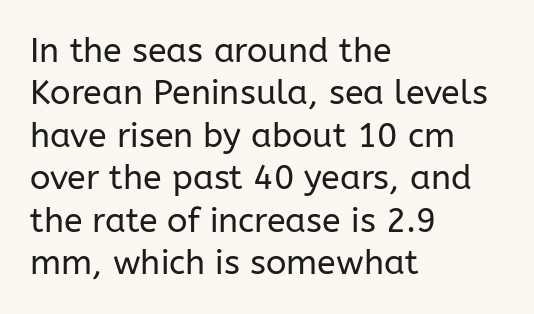
Looks like regular typesetting: each glyph gets only the width it needs. The designer went with a sans here, leaving each stem footless. In CSS terms this would be text-align: left. Check the space under the baseline: it is left empty. The specimen reads as upright at a glance.
